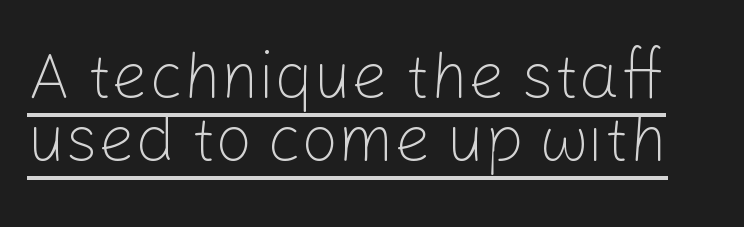
The image shows 65 px light sans-serif type, upright; set tight line spacing (0.97x), normal letter spacing, underlined; low stroke contrast and a medium x-height.
